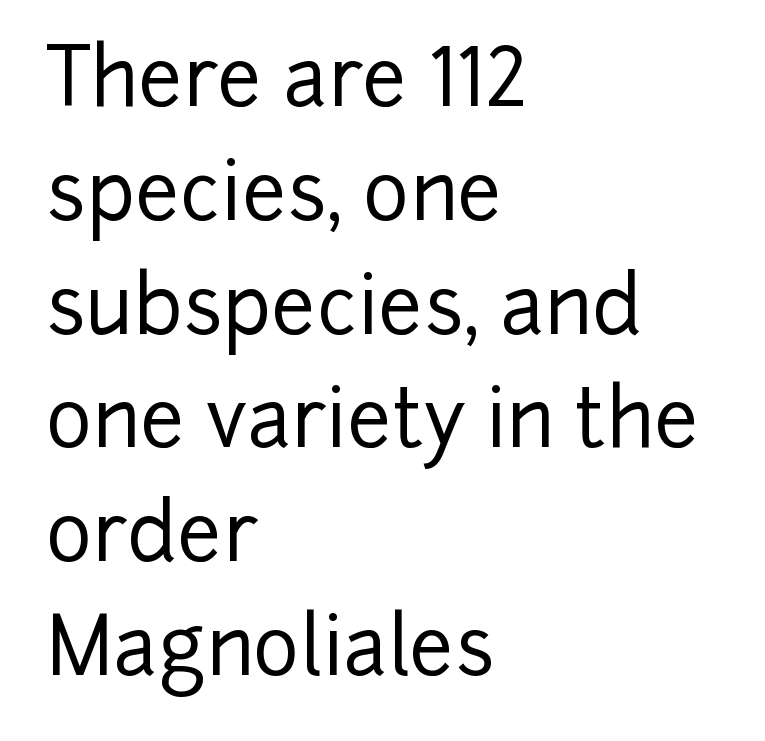
Q: Is the text italic (slanted)? A: No, it is upright.
Q: Is the typeface a serif or a sans-serif typeface? A: Sans-serif.
Q: Is the text underlined? A: No.
Q: How is the paragraph aligned? A: Left-aligned.
Q: Is the spacing between letters normal or unusually wide? A: Normal.
Q: Is the spacing between lines tight, normal or loose? A: Normal.
Q: Width (condensed, normal, or wide)? A: Normal.
Q: Stroke contrast? A: Low.
Q: x-height? A: Medium.
Q: Monospaced? A: No.
